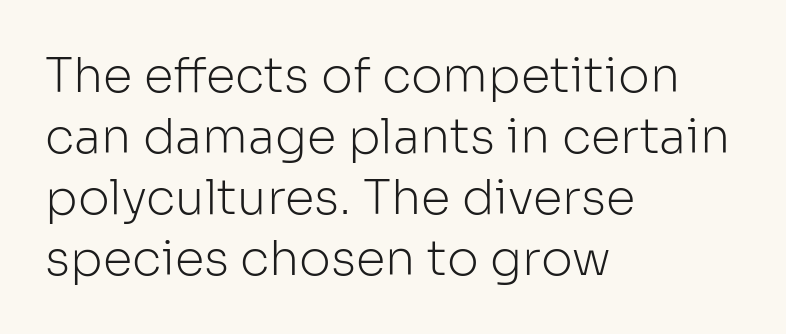
Check where the strokes stop: nothing finishes them off — pure sans. Caption: face not bold, strokes unweighted. The lines sit at an ordinary, default distance from one another. The font's upright variant was chosen for this text. Left-aligned paragraph, ragged on the right. Descenders are the only things crossing below the line.
